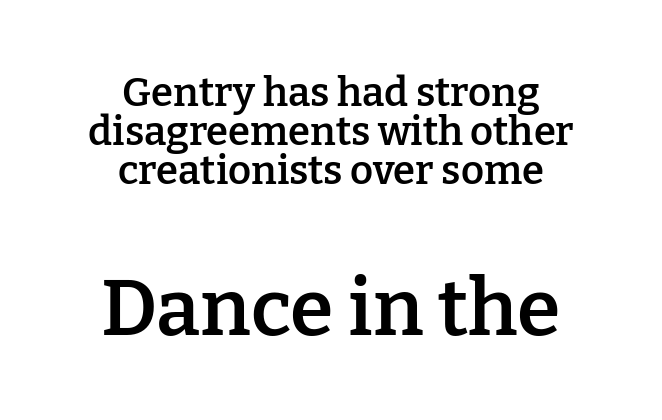
Does extra space separate the letters? No, they use regular spacing. Looks like regular typesetting: each glyph gets only the width it needs. Any mark beneath the type? The region is blank. Each glyph is drawn with semibold strokes, heavier than normal yet not fully bold. In CSS terms this would be text-align: center.
